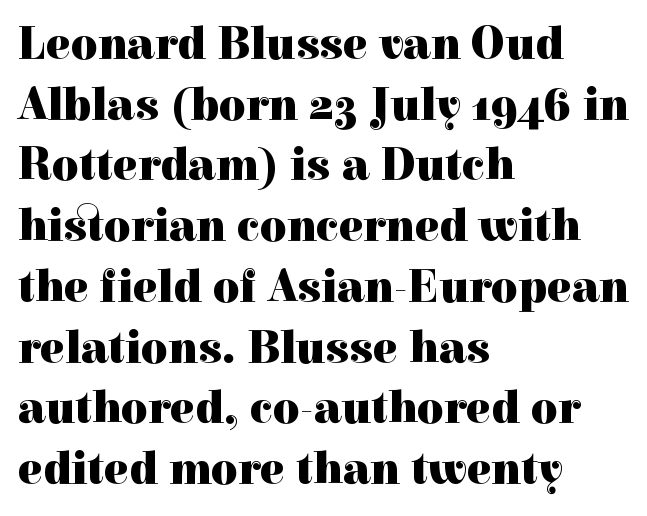
{"serif": "yes", "italic": "no", "bold": "yes", "weight": "heavy", "width": "normal", "x_height": "medium", "monospaced": "no", "underline": "no", "align": "left", "line_spacing": "normal", "line_spacing_ratio": 1.32, "letter_spacing": "normal", "letter_spacing_em": 0.0, "glyph_px": 46}
